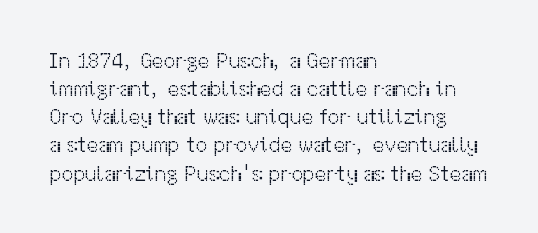
The image shows 21 px text type, upright; set left-aligned, normal line spacing (1.34x), normal letter spacing, not underlined.
